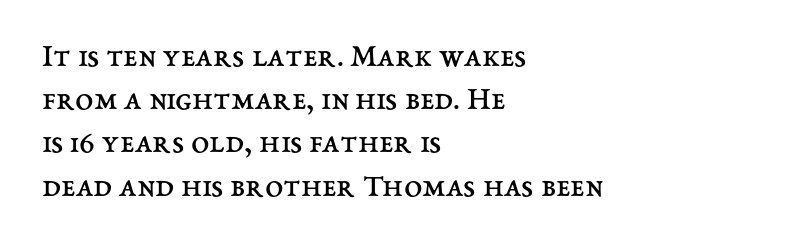
The image shows 33 px regular-weight type, upright; set left-aligned, normal line spacing (1.31x), normal letter spacing, not underlined; medium stroke contrast and a medium x-height.
